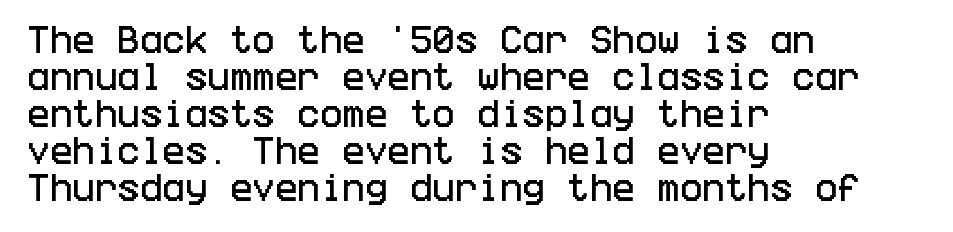
Italic: no, the glyphs are upright roman. Just letters on the line, the space beneath them empty. Short note: letters normally spaced. Check where the strokes stop: nothing finishes them off — pure sans.
